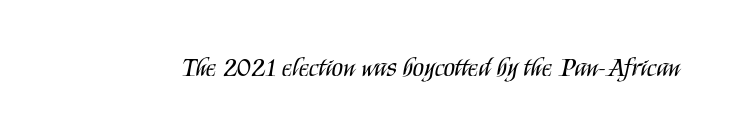
The image shows 26 px text type; set normal letter spacing, not underlined.
